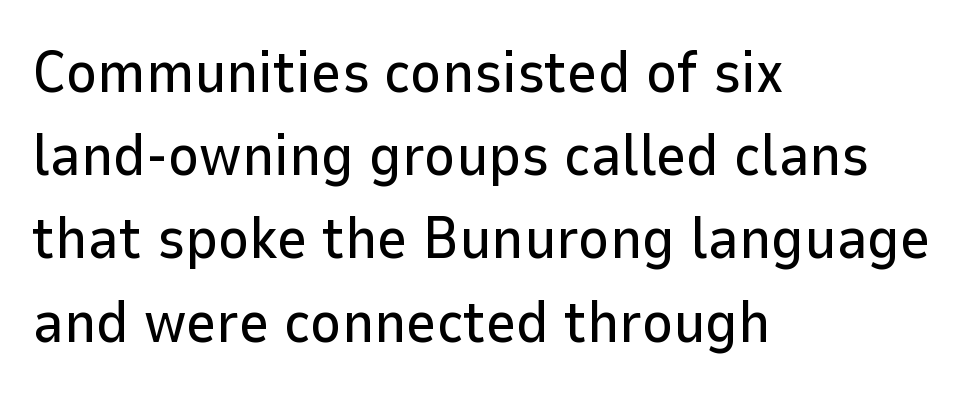
Vertical spacing — default. The type family on display is of the sans-serif kind. These lines stack with their left ends in a neat column. The face used here is proportionally spaced, like ordinary book or web type. Is there any slant? The stems are plumb. No extra tracking has been applied to these lines.
